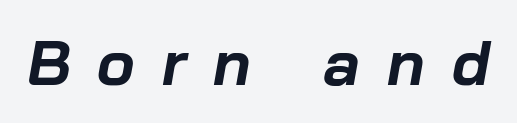
No word sits above an underline. Bold? Absolutely — the strokes are thick and heavy. Each word looks stretched out because of the extra space between its letters. Italic: yes, the glyphs are oblique.
